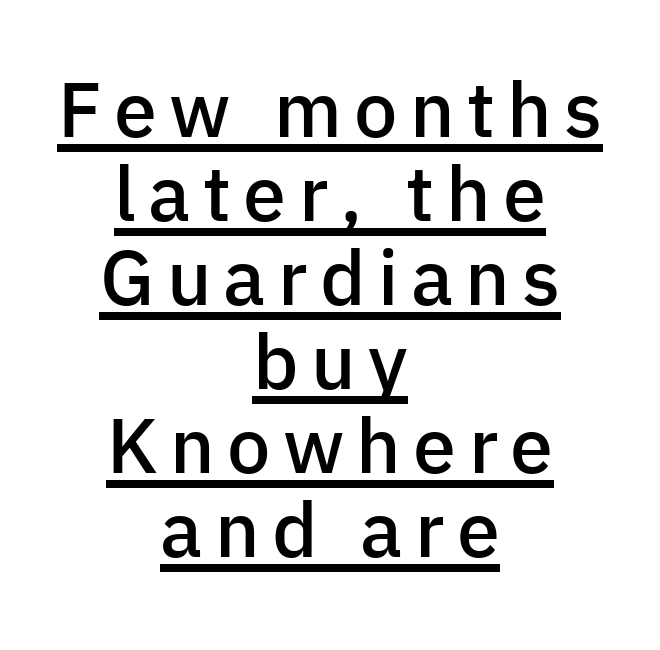
Q: Is the text bold? A: Semi-bold.
Q: Is the text italic (slanted)? A: No, it is upright.
Q: Is the typeface a serif or a sans-serif typeface? A: Sans-serif.
Q: Is the text underlined? A: Yes.
Q: How is the paragraph aligned? A: Centered.
Q: Is the spacing between lines tight, normal or loose? A: Tight.
Q: Width (condensed, normal, or wide)? A: Normal.
Q: Stroke contrast? A: Low.
Q: x-height? A: Medium.
Q: Monospaced? A: No.
